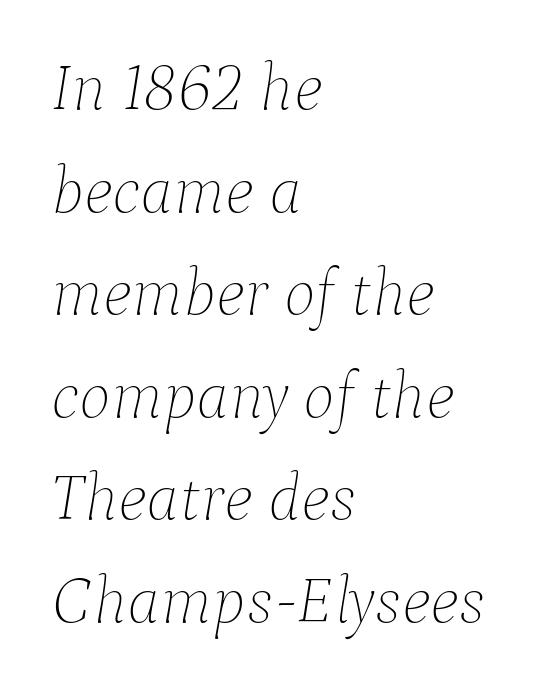
{"italic": "yes", "lean": "right", "slant_degrees": 9, "bold": "no", "weight": "thin", "width": "normal", "stroke_contrast": "low", "x_height": "medium", "monospaced": "no", "underline": "no", "align": "left", "line_spacing": "normal", "line_spacing_ratio": 1.53, "letter_spacing": "normal", "letter_spacing_em": 0.0, "glyph_px": 67}
